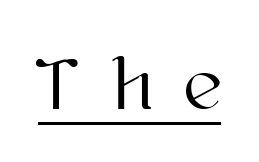
The image shows 74 px text type, upright; set unusually wide letter spacing (+0.44 em), underlined; high stroke contrast and a medium x-height.
